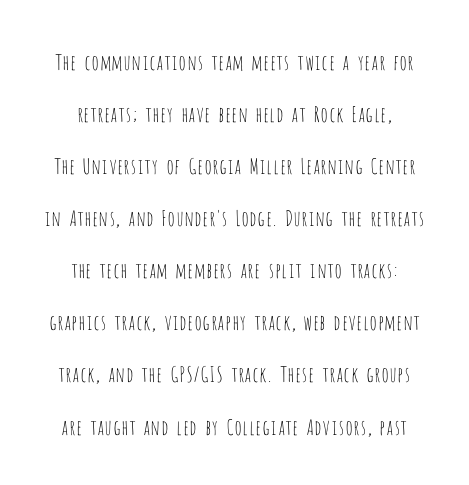
{"italic": "no", "bold": "no", "underline": "no", "line_spacing": "loose", "line_spacing_ratio": 2.48, "letter_spacing": "normal", "letter_spacing_em": 0.0, "glyph_px": 21}
